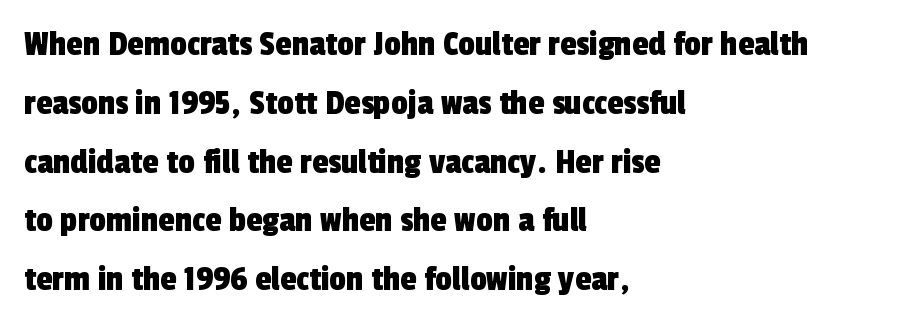
Q: Is the typeface a serif or a sans-serif typeface? A: Sans-serif.
Q: Is the text underlined? A: No.
Q: How is the paragraph aligned? A: Left-aligned.
Q: Is the spacing between letters normal or unusually wide? A: Normal.
Q: Is the spacing between lines tight, normal or loose? A: Normal.
Q: Width (condensed, normal, or wide)? A: Condensed.
Q: x-height? A: Medium.
Q: Monospaced? A: No.
